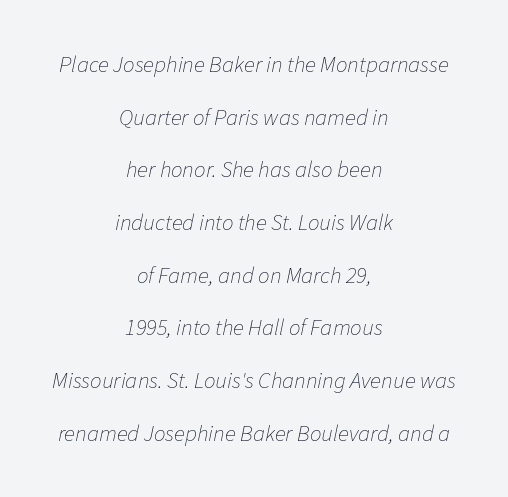
These lines keep a tight, regular rhythm from letter to letter. Just letters on the line, the space beneath them empty. Rows of type keep a wide berth in the vertical direction. The weight tops out at a normal text grade. Horizontal alignment here is central, giving a formal, balanced look. The glyphs look as if they've been sheared to an angle.
